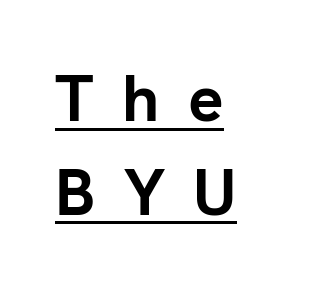
The image shows 66 px semibold sans-serif type, upright; set left-aligned, normal line spacing (1.42x), unusually wide letter spacing (+0.43 em), underlined; low stroke contrast and a medium x-height.
